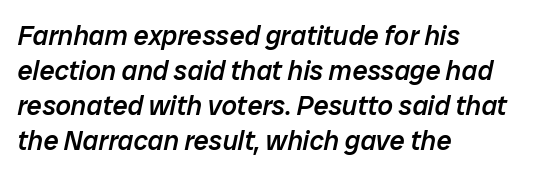
There is no visible air inserted between adjacent glyphs. Compared with ordinary roman type, these characters are visibly tilted. One glance says typical: line gaps are just what's usual. The space directly below the letters is spotless.
